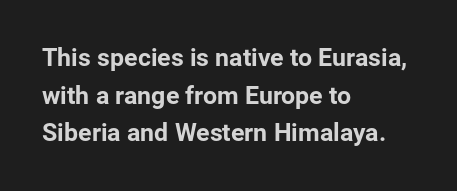
Q: Is the text italic (slanted)? A: No, it is upright.
Q: Is the text underlined? A: No.
Q: How is the paragraph aligned? A: Left-aligned.
Q: Is the spacing between letters normal or unusually wide? A: Normal.
Q: Is the spacing between lines tight, normal or loose? A: Normal.
